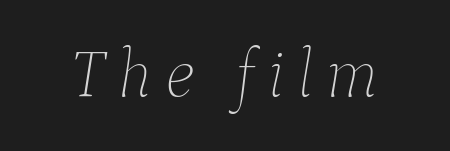
Q: Is the text bold? A: No.
Q: Is the text italic (slanted)? A: Yes, it leans right by about 9 degrees.
Q: Is the text underlined? A: No.
Q: Width (condensed, normal, or wide)? A: Normal.
Q: Stroke contrast? A: Low.
Q: x-height? A: Medium.
Q: Monospaced? A: No.
